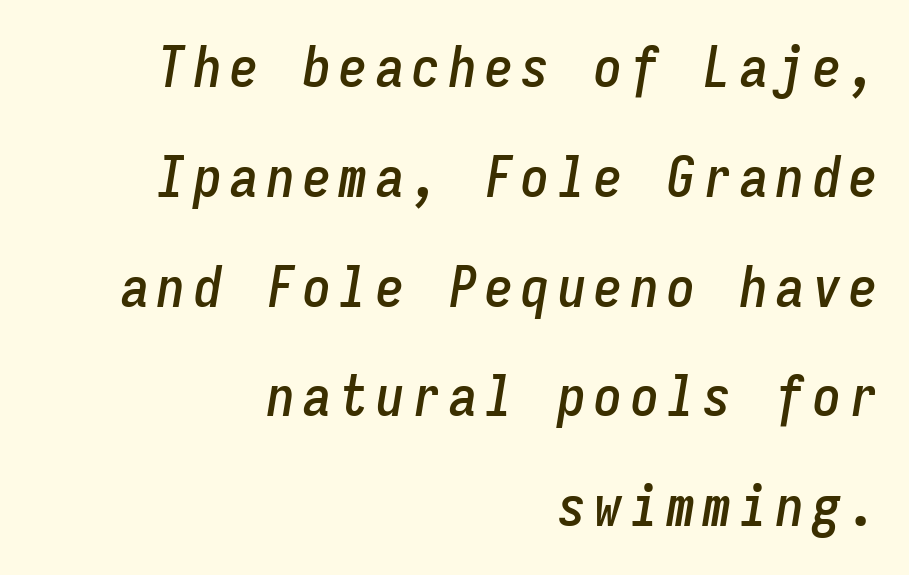
Q: Is the text italic (slanted)? A: Yes, it leans right by about 9 degrees.
Q: Is the text underlined? A: No.
Q: How is the paragraph aligned? A: Right-aligned.
Q: Is the spacing between lines tight, normal or loose? A: Loose.
Q: Width (condensed, normal, or wide)? A: Condensed.
Q: Stroke contrast? A: Low.
Q: x-height? A: Medium.
Q: Monospaced? A: Yes.
